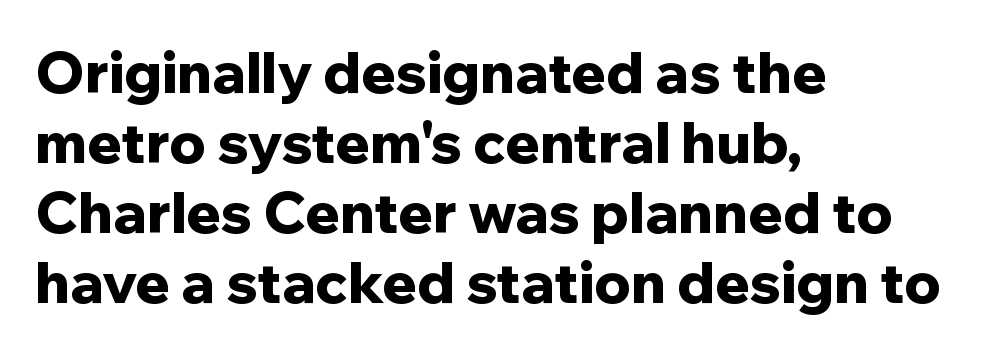
Q: Is the text bold? A: Yes.
Q: Is the text italic (slanted)? A: No, it is upright.
Q: Is the typeface a serif or a sans-serif typeface? A: Sans-serif.
Q: Is the text underlined? A: No.
Q: How is the paragraph aligned? A: Left-aligned.
Q: Is the spacing between letters normal or unusually wide? A: Normal.
Q: Width (condensed, normal, or wide)? A: Normal.
Q: Stroke contrast? A: Low.
Q: x-height? A: Medium.
Q: Monospaced? A: No.
